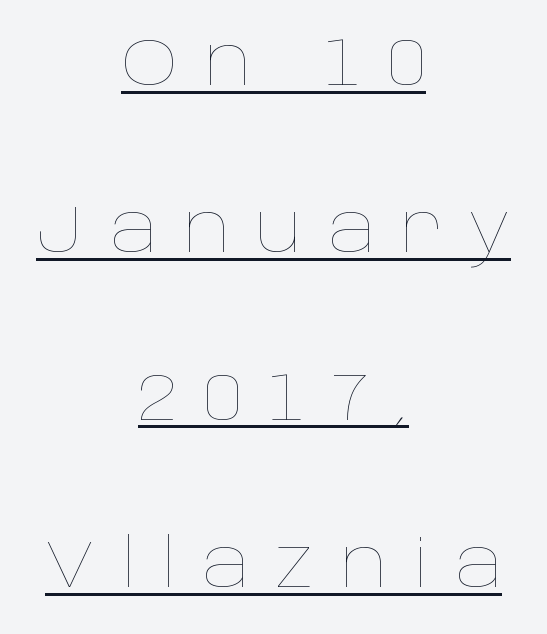
The lettering stays uniformly vertical, giving the passage a roman look. The rendering uses natural spacing where letterforms have individual widths. Honestly, the rows look like they've been pulled way apart. Has an underline been added? It has.
